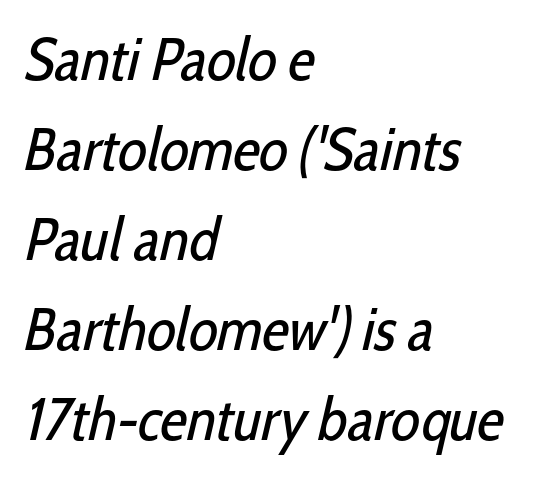
{"serif": "no", "bold": "no", "weight": "regular", "width": "condensed", "stroke_contrast": "low", "x_height": "medium", "monospaced": "no", "underline": "no", "align": "left", "line_spacing": "normal", "line_spacing_ratio": 1.5, "letter_spacing": "normal", "letter_spacing_em": 0.0, "glyph_px": 60}
